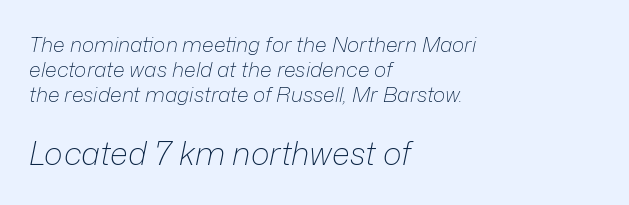
Horizontally, the lines are justified to the leading edge only. Typesetter's note — lower block bumped up in size, upper block left smaller. Letters have the restrained weight of plain body copy at most. The passage shown is not underscored anywhere. Would a proofreader flag this as italicized? Yes. You could call the tracking neutral — neither tight nor loose.
